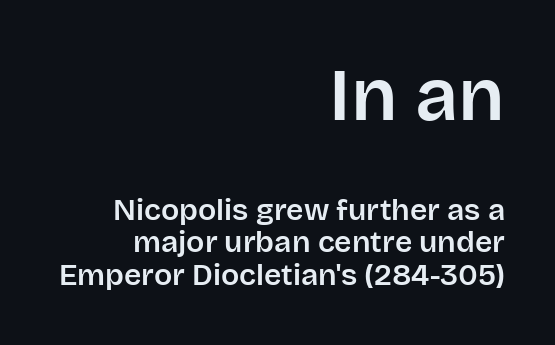
The image shows 75 px sans-serif type, upright; set right-aligned, tight line spacing (1.09x), normal letter spacing, not underlined; the first (top) block is 2.5x larger; low stroke contrast and a large x-height.
